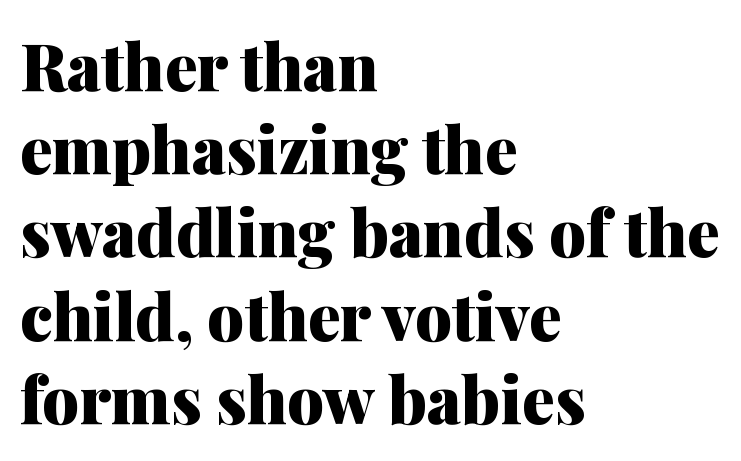
Typographically, this falls in the serif category. Pretty heavy lettering here — definitely bold. Students, note that the glyphs here touch the page at normal intervals. Which margin do the lines hug? The left one — the right edge is uneven. The rendering uses natural spacing where letterforms have individual widths.
